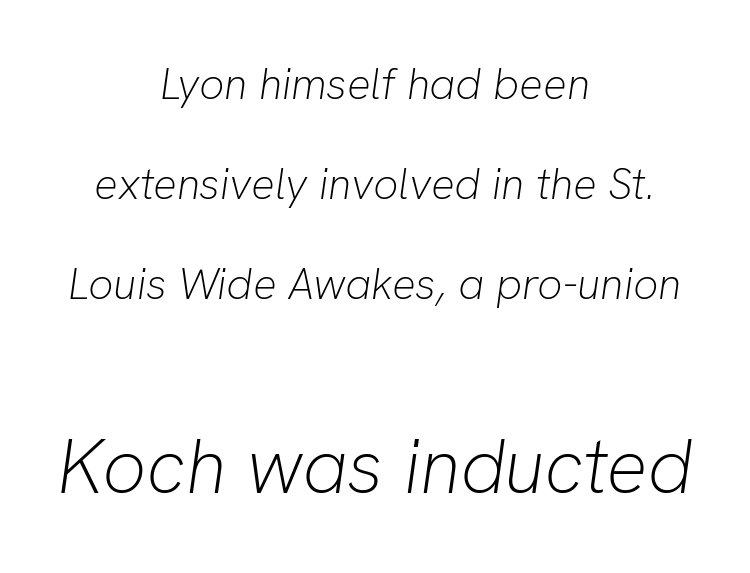
{"italic": "yes", "lean": "right", "slant_degrees": 8, "bold": "no", "weight": "light", "width": "normal", "stroke_contrast": "low", "x_height": "medium", "monospaced": "no", "underline": "no", "align": "center", "line_spacing": "loose", "line_spacing_ratio": 2.27, "letter_spacing": "normal", "letter_spacing_em": 0.0, "larger_block": "second", "size_ratio": 1.75, "glyph_px": 77}
